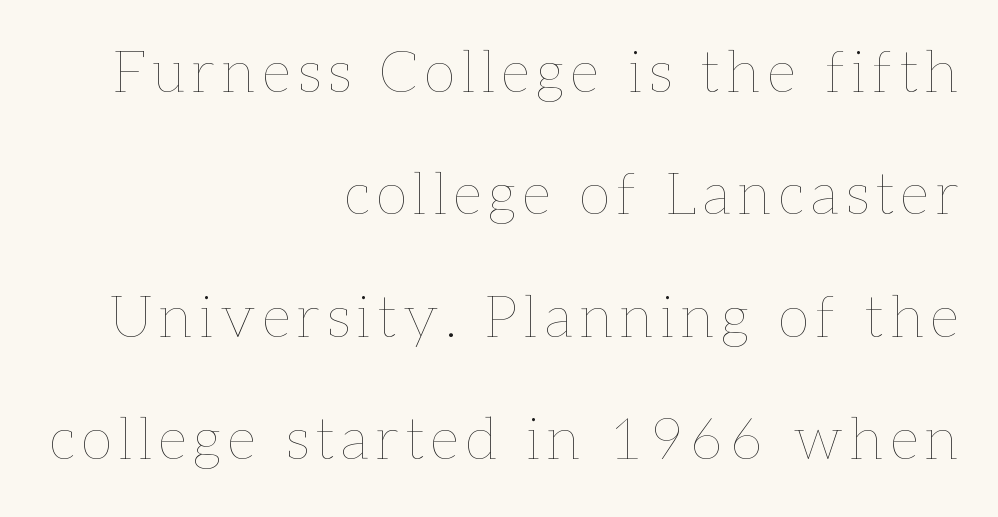
The image shows 58 px thin type, upright; set right-aligned, loose line spacing (2.11x), not underlined; low stroke contrast and a medium x-height.
